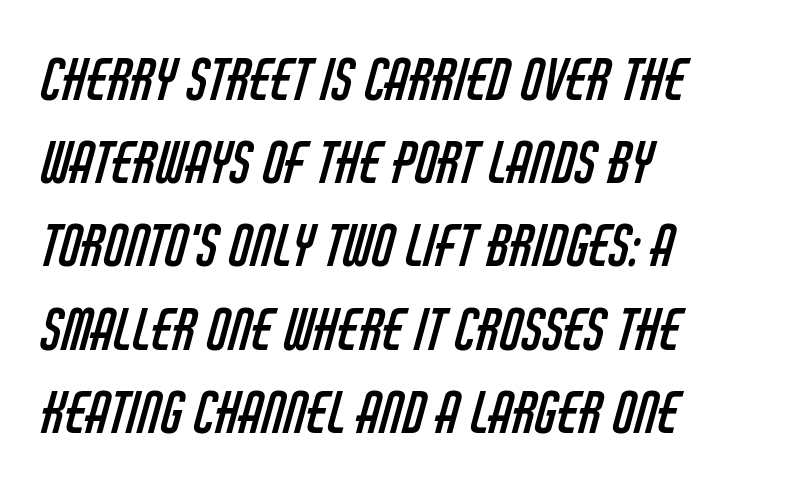
Q: Is the text bold? A: No.
Q: Is the typeface a serif or a sans-serif typeface? A: Sans-serif.
Q: Is the text underlined? A: No.
Q: How is the paragraph aligned? A: Left-aligned.
Q: Is the spacing between letters normal or unusually wide? A: Normal.
Q: Is the spacing between lines tight, normal or loose? A: Normal.
Q: Width (condensed, normal, or wide)? A: Condensed.
Q: Stroke contrast? A: Low.
Q: x-height? A: Large.
Q: Monospaced? A: No.
